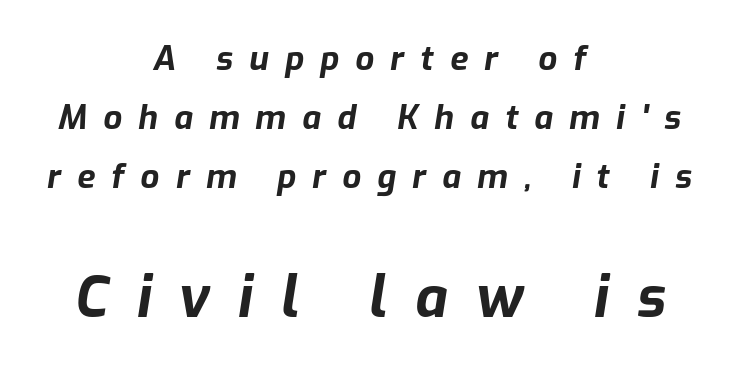
The image shows 57 px bold type, italic (leaning right); set centered, line spacing 1.79x, unusually wide letter spacing (+0.49 em), not underlined; the second (bottom) block is 1.73x larger; low stroke contrast and a medium x-height.
